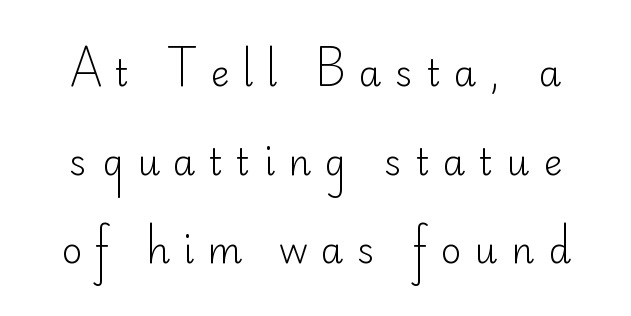
The image shows 36 px light sans-serif type, upright; set loose line spacing (2.46x), unusually wide letter spacing (+0.37 em), not underlined; low stroke contrast and a small x-height.
